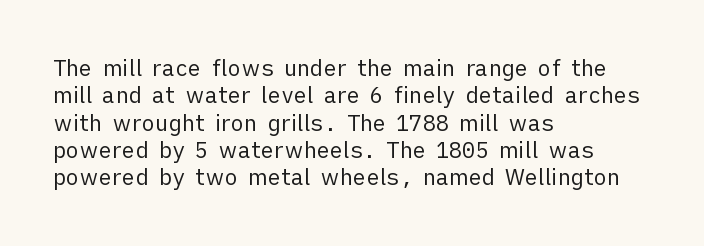
Q: Is the text bold? A: No.
Q: Is the text italic (slanted)? A: No, it is upright.
Q: Is the text underlined? A: No.
Q: How is the paragraph aligned? A: Left-aligned.
Q: Is the spacing between letters normal or unusually wide? A: Normal.
